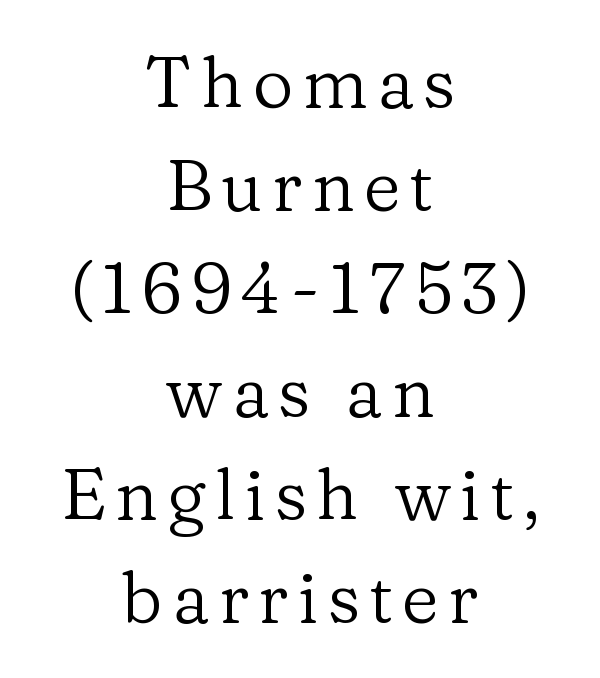
Q: Is the text bold? A: No.
Q: Is the text italic (slanted)? A: No, it is upright.
Q: Is the typeface a serif or a sans-serif typeface? A: Serif.
Q: Is the text underlined? A: No.
Q: How is the paragraph aligned? A: Centered.
Q: Is the spacing between lines tight, normal or loose? A: Normal.
Q: Width (condensed, normal, or wide)? A: Normal.
Q: Stroke contrast? A: Low.
Q: x-height? A: Medium.
Q: Monospaced? A: No.
